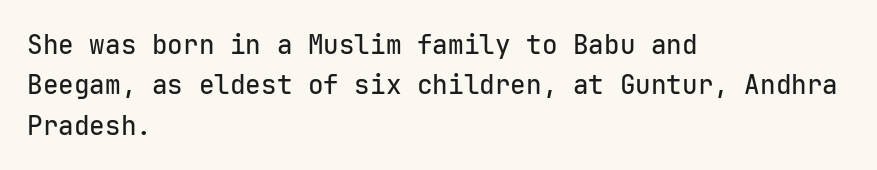
This rendering uses left alignment, leaving the right contour irregular. The vertical gap from one line to the next is medium. The space beneath each line is pristine and unruled. Does extra space separate the letters? No, they use regular spacing. Every character sits straight up, as roman type does.
